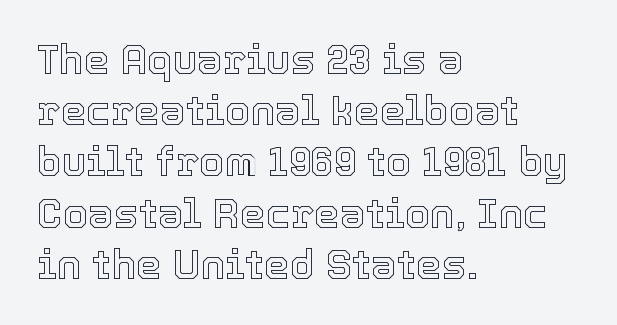
The image shows 41 px text type, upright; set left-aligned, normal line spacing (1.25x), normal letter spacing, not underlined; a medium x-height.
